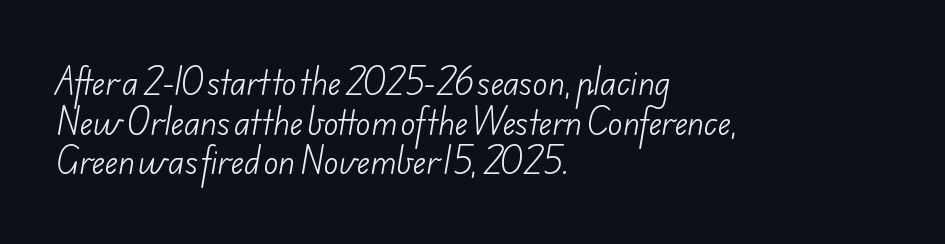
Stems and bowls with no extra thickness — not bold. Does the copy run flush right? No — it runs flush left. Classification — sans serif. The space beneath each line is pristine and unruled. Looks like regular typesetting: each glyph gets only the width it needs. The face used here is rendered with its standard letterfit.
